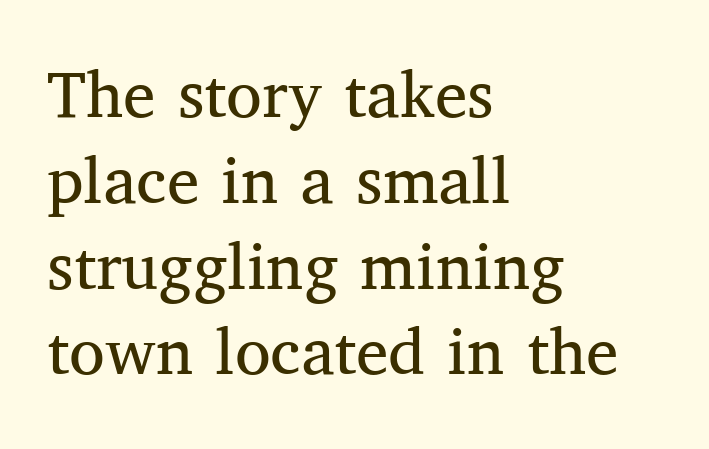
The image shows 65 px regular-weight serif type, upright; set left-aligned, normal line spacing (1.32x), normal letter spacing, not underlined; medium stroke contrast and a medium x-height.
